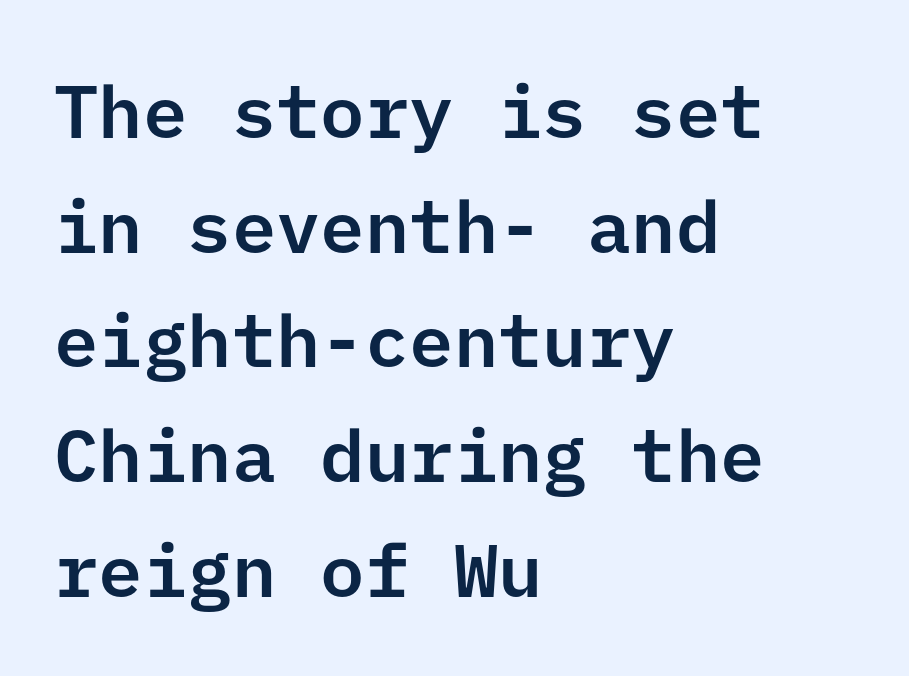
{"serif": "no", "italic": "no", "width": "normal", "stroke_contrast": "low", "x_height": "medium", "underline": "no", "align": "left", "line_spacing": "normal", "line_spacing_ratio": 1.55, "letter_spacing": "normal", "letter_spacing_em": 0.0, "glyph_px": 74}
